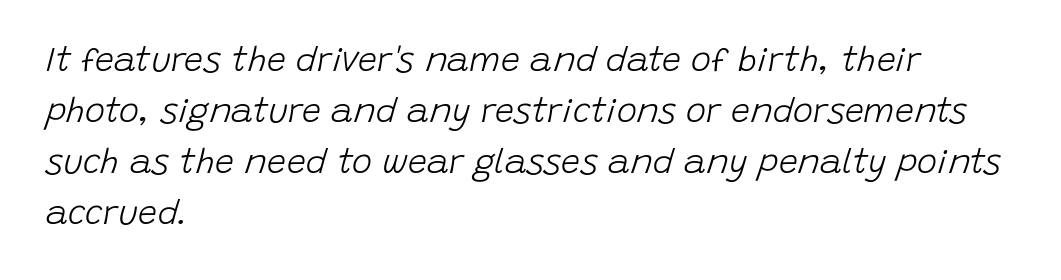
{"italic": "yes", "lean": "right", "slant_degrees": 15, "bold": "no", "weight": "light", "width": "normal", "stroke_contrast": "low", "x_height": "large", "monospaced": "no", "underline": "no", "align": "left", "line_spacing": "normal", "line_spacing_ratio": 1.5, "letter_spacing": "normal", "letter_spacing_em": 0.0, "glyph_px": 34}
